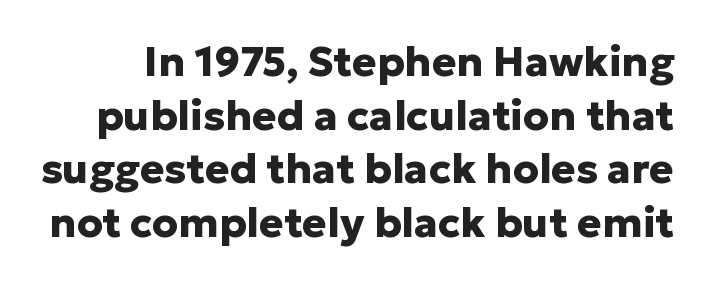
Q: Is the text bold? A: Yes.
Q: Is the text italic (slanted)? A: No, it is upright.
Q: Is the typeface a serif or a sans-serif typeface? A: Sans-serif.
Q: Is the text underlined? A: No.
Q: Is the spacing between letters normal or unusually wide? A: Normal.
Q: Is the spacing between lines tight, normal or loose? A: Normal.
Q: Width (condensed, normal, or wide)? A: Normal.
Q: Stroke contrast? A: Low.
Q: x-height? A: Medium.
Q: Monospaced? A: No.
